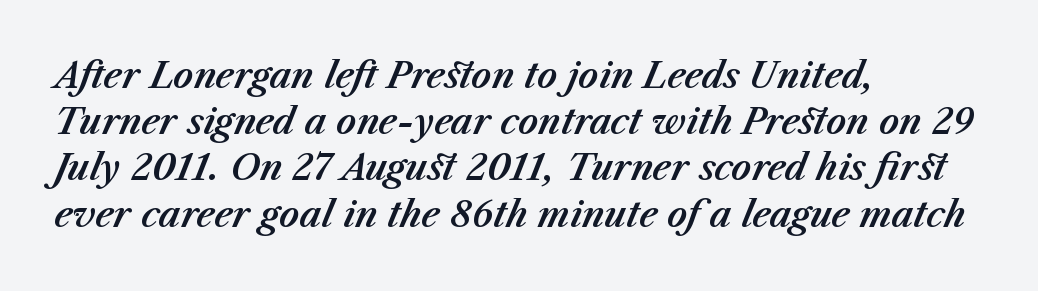
{"italic": "yes", "lean": "right", "slant_degrees": 23, "width": "normal", "stroke_contrast": "medium", "x_height": "medium", "monospaced": "no", "underline": "no", "align": "left", "line_spacing": "normal", "line_spacing_ratio": 1.32, "letter_spacing": "normal", "letter_spacing_em": 0.0, "glyph_px": 35}
